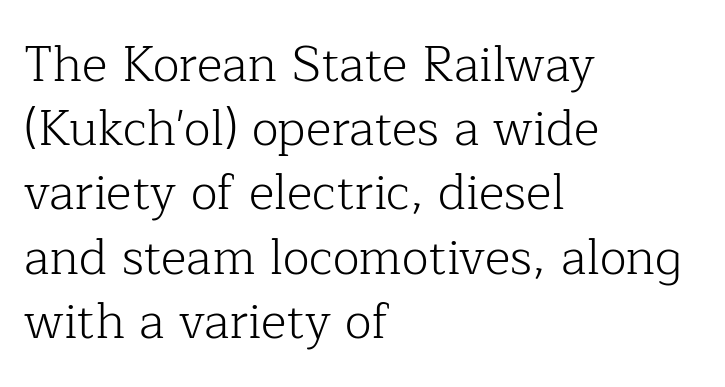
Q: Is the text bold? A: No.
Q: Is the text italic (slanted)? A: No, it is upright.
Q: Is the typeface a serif or a sans-serif typeface? A: Serif.
Q: Is the text underlined? A: No.
Q: How is the paragraph aligned? A: Left-aligned.
Q: Is the spacing between letters normal or unusually wide? A: Normal.
Q: Is the spacing between lines tight, normal or loose? A: Normal.
Q: Width (condensed, normal, or wide)? A: Normal.
Q: Stroke contrast? A: Low.
Q: x-height? A: Medium.
Q: Monospaced? A: No.
